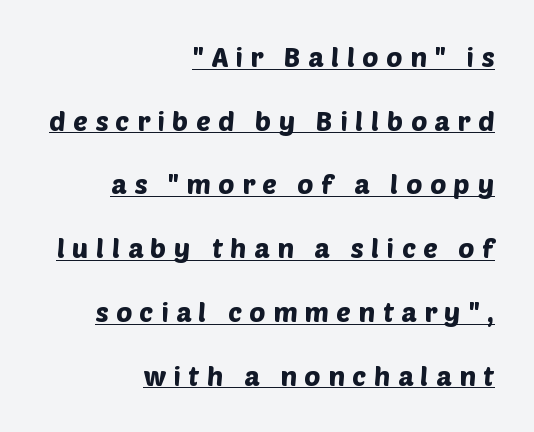
The image shows 27 px text type; set right-aligned, loose line spacing (2.36x), unusually wide letter spacing (+0.28 em), underlined.
